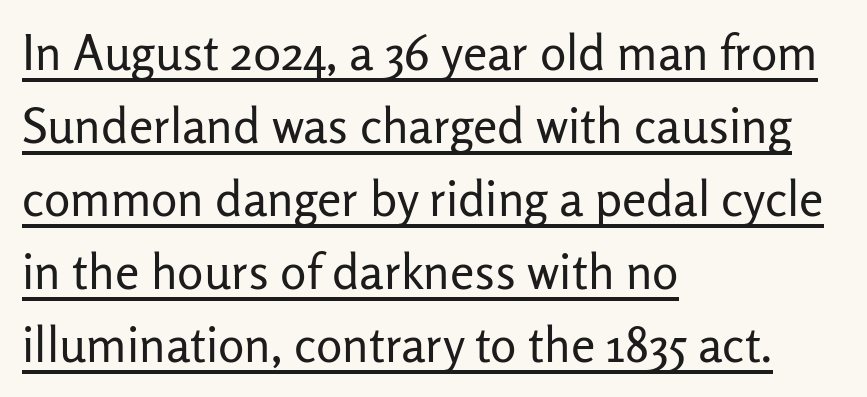
Q: Is the text bold? A: No.
Q: Is the text italic (slanted)? A: No, it is upright.
Q: Is the typeface a serif or a sans-serif typeface? A: Sans-serif.
Q: Is the text underlined? A: Yes.
Q: How is the paragraph aligned? A: Left-aligned.
Q: Is the spacing between letters normal or unusually wide? A: Normal.
Q: Is the spacing between lines tight, normal or loose? A: Normal.
Q: Width (condensed, normal, or wide)? A: Normal.
Q: Stroke contrast? A: Low.
Q: x-height? A: Medium.
Q: Monospaced? A: No.
